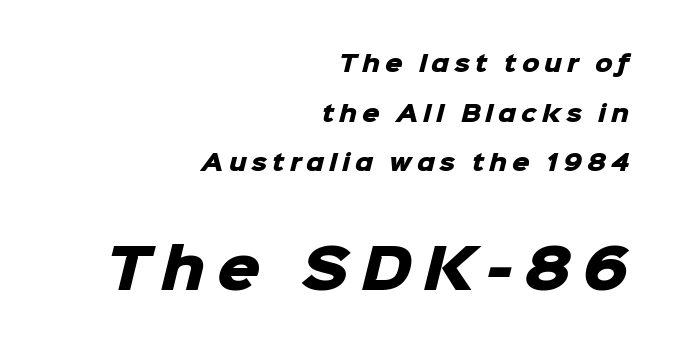
{"serif": "no", "bold": "yes", "weight": "heavy", "width": "normal", "stroke_contrast": "low", "x_height": "medium", "monospaced": "no", "underline": "no", "align": "right", "line_spacing": "loose", "line_spacing_ratio": 2.26, "letter_spacing": "wide", "letter_spacing_em": 0.22, "larger_block": "second", "size_ratio": 2.45, "glyph_px": 54}
